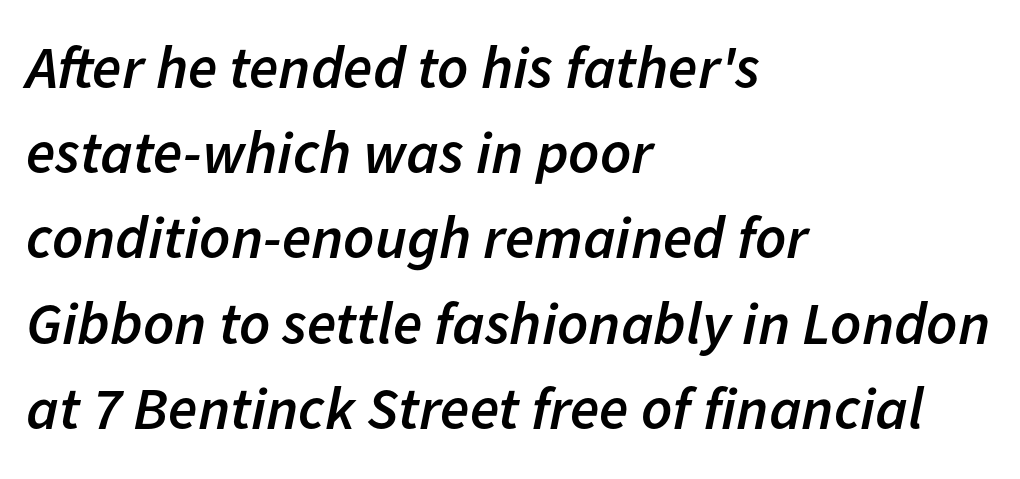
{"italic": "yes", "lean": "right", "slant_degrees": 11, "bold": "semi", "weight": "semibold", "width": "normal", "stroke_contrast": "low", "x_height": "medium", "monospaced": "no", "underline": "no", "align": "left", "line_spacing": "normal", "line_spacing_ratio": 1.42, "letter_spacing": "normal", "letter_spacing_em": 0.0, "glyph_px": 60}
